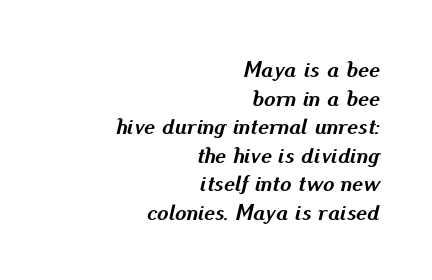
The gap between lines stays unmarked. As a designer I'd log this as weight 700, bold. The rendering keeps characters at their native spacing. If you drew a line through each stem, it would be angled. Compared with a flush-left layout, this one pins lines to the opposite, right side.
